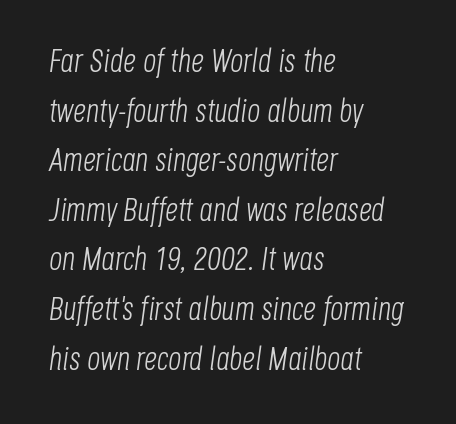
Q: Is the text bold? A: No.
Q: Is the text italic (slanted)? A: Yes, it leans right by about 8 degrees.
Q: Is the text underlined? A: No.
Q: How is the paragraph aligned? A: Left-aligned.
Q: Is the spacing between letters normal or unusually wide? A: Normal.
Q: Is the spacing between lines tight, normal or loose? A: Normal.
Q: Width (condensed, normal, or wide)? A: Condensed.
Q: Stroke contrast? A: Low.
Q: x-height? A: Large.
Q: Monospaced? A: No.
